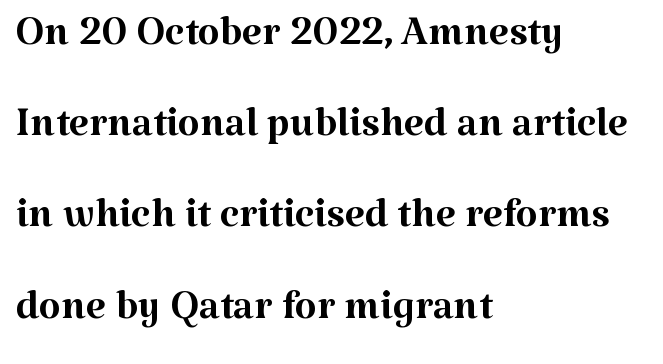
{"serif": "yes", "italic": "no", "bold": "no", "weight": "regular", "width": "normal", "stroke_contrast": "medium", "x_height": "medium", "monospaced": "no", "underline": "no", "align": "left", "line_spacing": "normal", "line_spacing_ratio": 1.6, "letter_spacing": "normal", "letter_spacing_em": 0.0, "glyph_px": 57}
